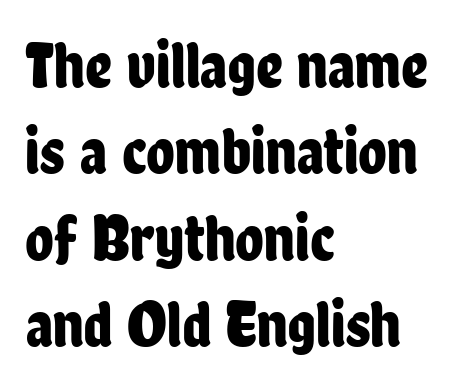
The image shows 66 px condensed sans-serif type, upright; set left-aligned, normal line spacing (1.31x), normal letter spacing, not underlined; low stroke contrast and a medium x-height.
